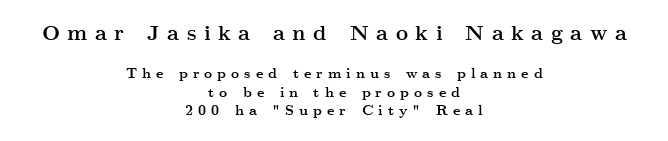
Italic: no, the glyphs are upright roman. Does the copy run flush right? No — it is centered line by line. The strokes are fattened all the way to bold. Glyph-to-glyph distance is far greater than everyday printed text.
